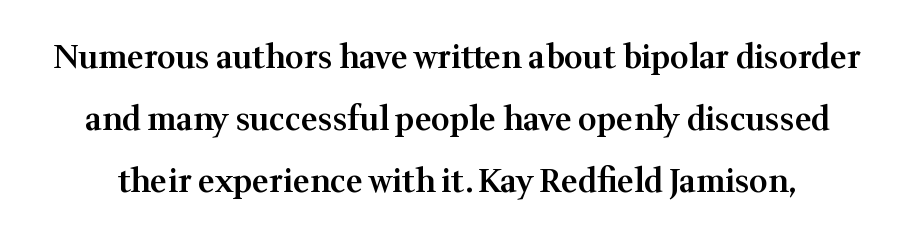
{"serif": "yes", "italic": "no", "bold": "semi", "weight": "semibold", "width": "normal", "stroke_contrast": "medium", "x_height": "medium", "monospaced": "no", "underline": "no", "line_spacing": "loose", "line_spacing_ratio": 1.94, "letter_spacing": "normal", "letter_spacing_em": 0.0, "glyph_px": 32}
